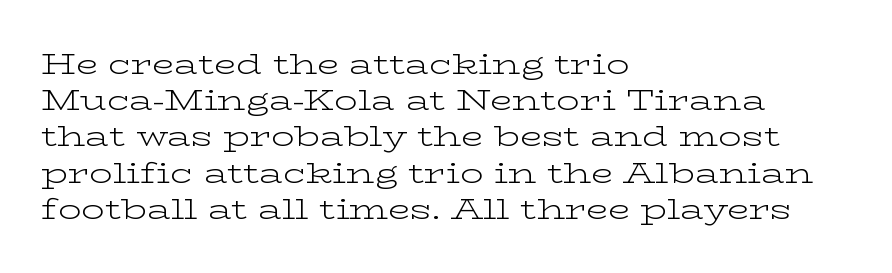
No extra tracking has been applied to these lines. One glance says typical: line gaps are just what's usual. Serifs: yes, visible at the terminals of the letterforms. These lines stack with their left ends in a neat column.
